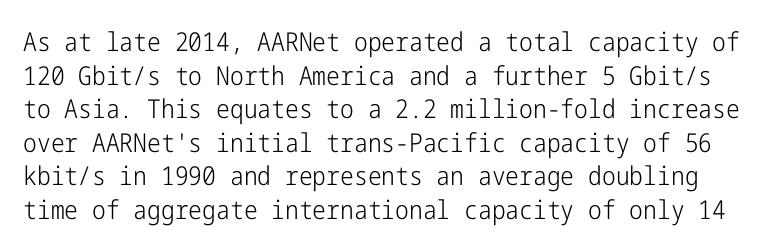
Caption: standard tracking, unaltered. Normally led — the rows are evenly, conventionally spaced. The specimen omits any rule beneath the text block's lines. The font is comparable to plain body text, perhaps lighter. The letters stand straight up with perfectly vertical stems.
